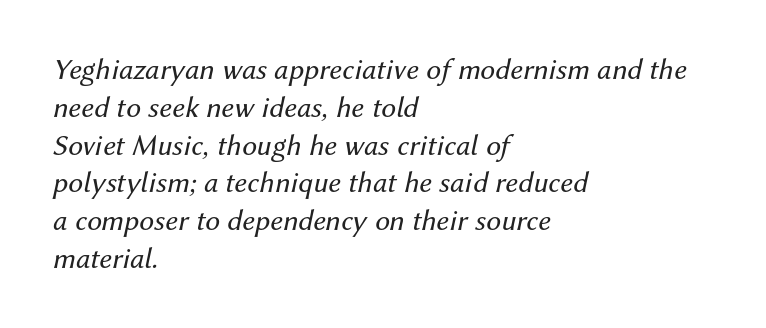
The image shows 30 px regular-weight type, italic (leaning right); set left-aligned, normal line spacing (1.26x), normal letter spacing, not underlined; medium stroke contrast and a medium x-height.
